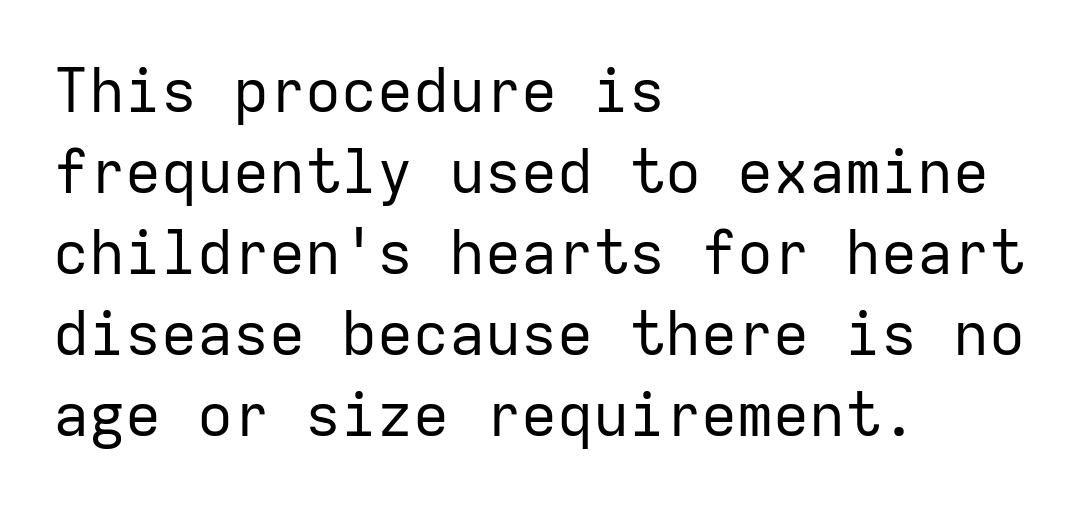
The image shows 60 px regular-weight sans-serif type, upright, monospaced; set left-aligned, normal line spacing (1.35x), normal letter spacing, not underlined; low stroke contrast and a medium x-height.
